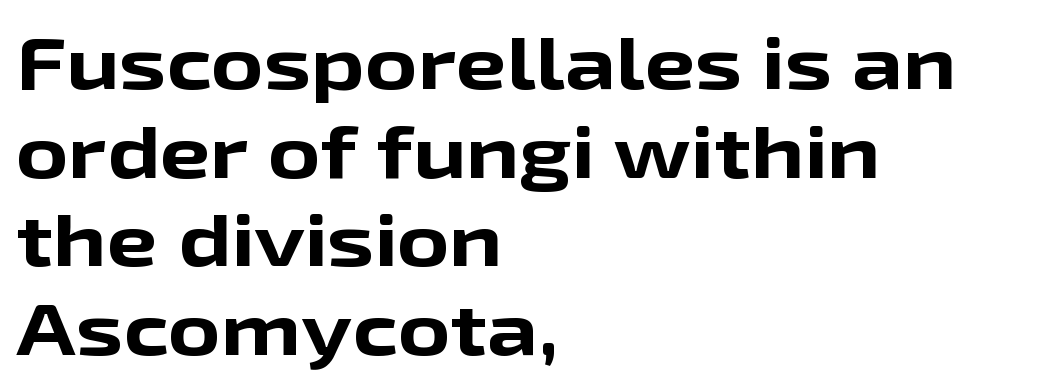
Q: Is the text bold? A: Yes.
Q: Is the text italic (slanted)? A: No, it is upright.
Q: Is the typeface a serif or a sans-serif typeface? A: Sans-serif.
Q: Is the text underlined? A: No.
Q: How is the paragraph aligned? A: Left-aligned.
Q: Is the spacing between letters normal or unusually wide? A: Normal.
Q: Width (condensed, normal, or wide)? A: Wide.
Q: Stroke contrast? A: Low.
Q: x-height? A: Medium.
Q: Monospaced? A: No.
